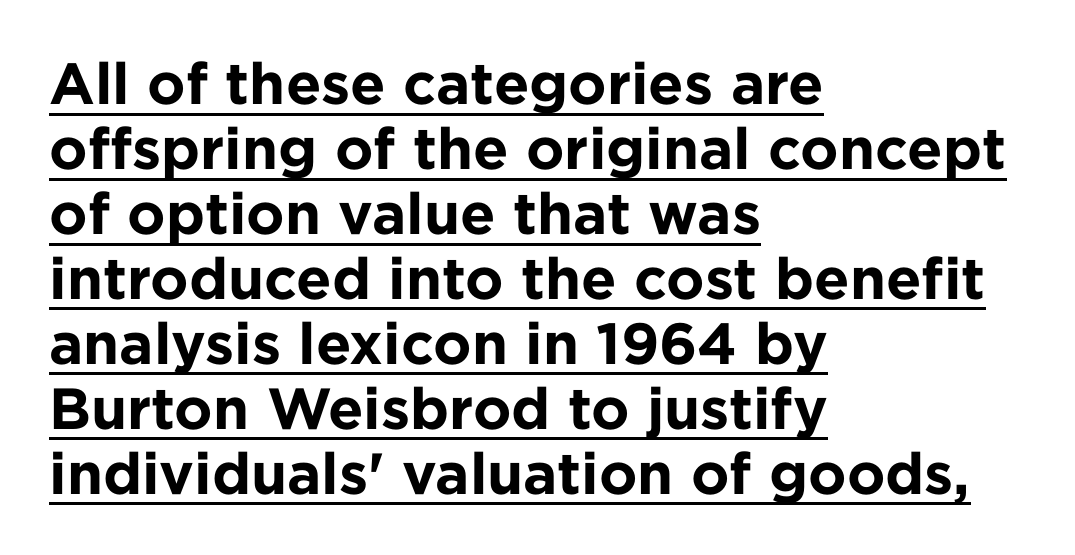
The face used here is proportionally spaced, like ordinary book or web type. Notice how a bar underscores the lettering throughout. Line spacing here is tight. A typesetter would label this face a sans.
